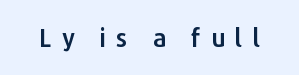
Q: Is the text italic (slanted)? A: No, it is upright.
Q: Is the text underlined? A: No.
Q: Is the spacing between letters normal or unusually wide? A: Unusually wide.
